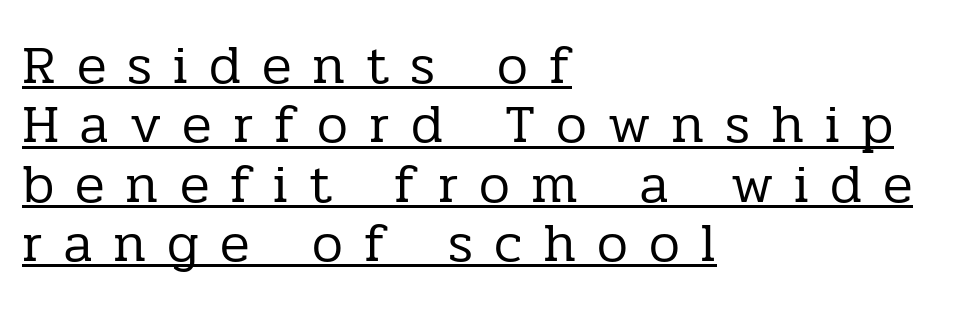
The image shows 55 px regular-weight serif type, upright; set left-aligned, tight line spacing (1.08x), unusually wide letter spacing (+0.38 em), underlined; low stroke contrast and a medium x-height.
